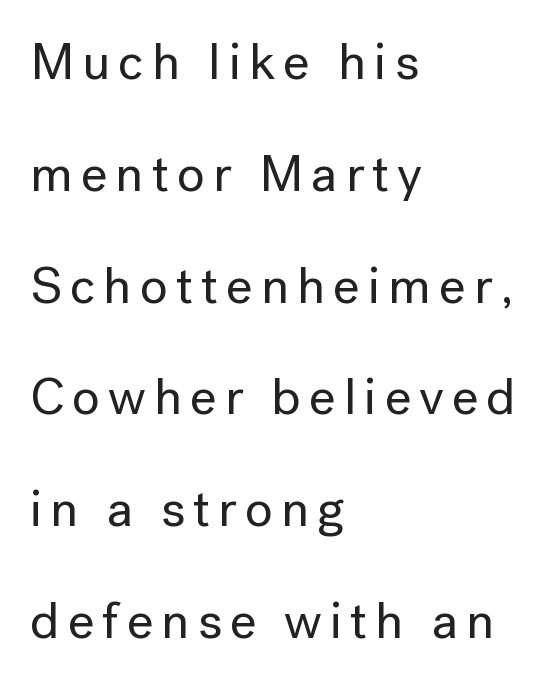
Teacher's note: observe the even left margin — that is flush-left alignment. A great deal of white space separates one row of letters from the next. The lettering holds an erect, upright posture throughout. This is sans-serif lettering, the kind often seen on screens and signage. The rendering uses natural spacing where letterforms have individual widths. The specimen omits any rule beneath the text block's lines.
